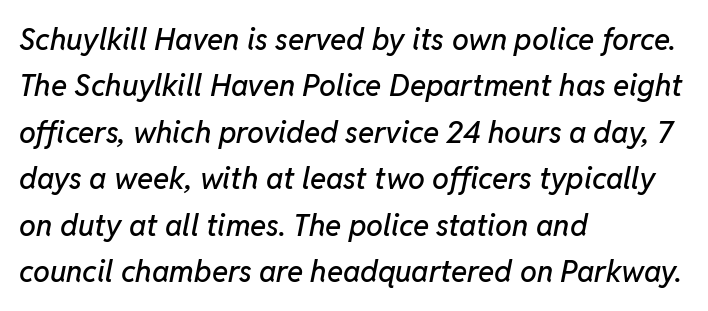
Glyph-to-glyph distance matches everyday printed text. A normal amount of white space separates one row of letters from the next. Short and long lines alike share a common starting point at left. There's an unmistakable incline to the writing here. These lines are rendered in a variable-pitch font. Bare-footed words on every line.
